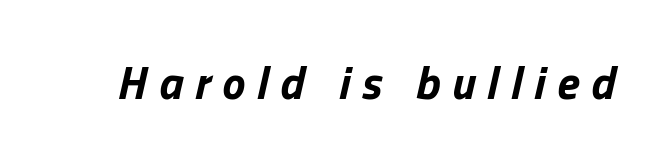
{"italic": "yes", "lean": "right", "slant_degrees": 13, "bold": "yes", "weight": "bold", "width": "normal", "stroke_contrast": "low", "x_height": "medium", "monospaced": "no", "underline": "no", "letter_spacing": "wide", "letter_spacing_em": 0.26, "glyph_px": 46}
